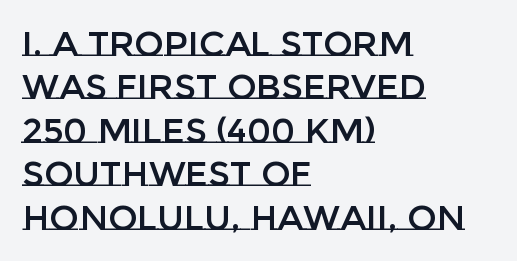
The image shows 35 px text type, upright; set left-aligned, line spacing 1.24x, normal letter spacing, not underlined; low stroke contrast and a large x-height.
